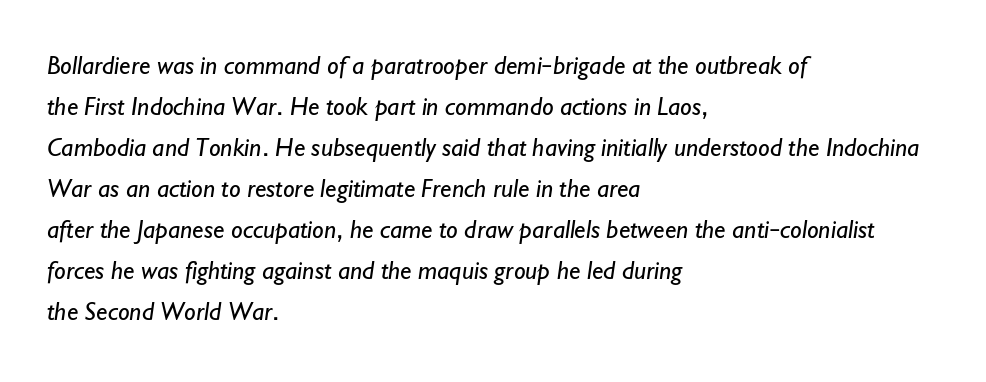
{"bold": "no", "underline": "no", "align": "left", "line_spacing": "normal", "line_spacing_ratio": 1.58, "letter_spacing": "normal", "letter_spacing_em": 0.0, "glyph_px": 26}
